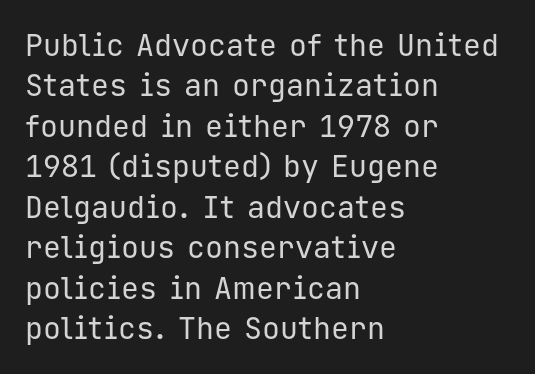
{"serif": "no", "italic": "no", "bold": "no", "weight": "regular", "width": "normal", "stroke_contrast": "low", "x_height": "medium", "monospaced": "yes", "underline": "no", "align": "left", "line_spacing": "normal", "line_spacing_ratio": 1.35, "letter_spacing": "normal", "letter_spacing_em": 0.0, "glyph_px": 30}
